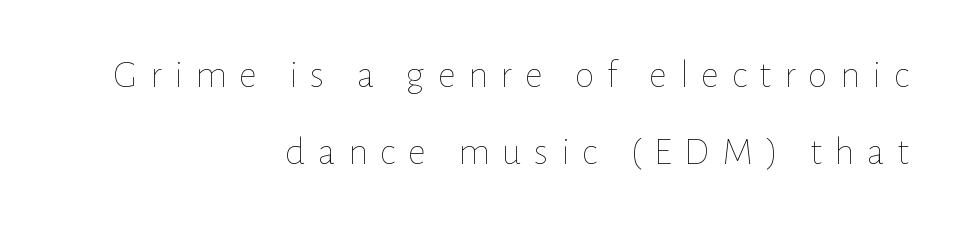
Q: Is the text bold? A: No.
Q: Is the text italic (slanted)? A: No, it is upright.
Q: Is the text underlined? A: No.
Q: How is the paragraph aligned? A: Right-aligned.
Q: Is the spacing between letters normal or unusually wide? A: Unusually wide.
Q: Is the spacing between lines tight, normal or loose? A: Loose.
Q: Width (condensed, normal, or wide)? A: Normal.
Q: Stroke contrast? A: Low.
Q: x-height? A: Medium.
Q: Monospaced? A: No.
